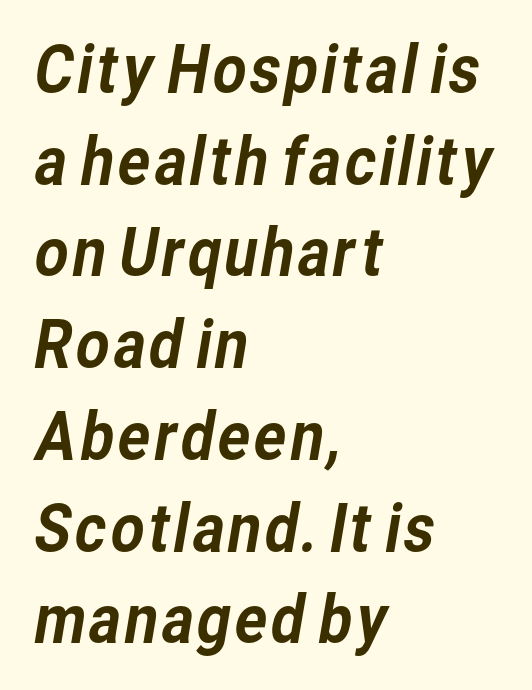
The image shows 66 px sans-serif type; set left-aligned, normal line spacing (1.39x), normal letter spacing, not underlined; low stroke contrast and a medium x-height.
